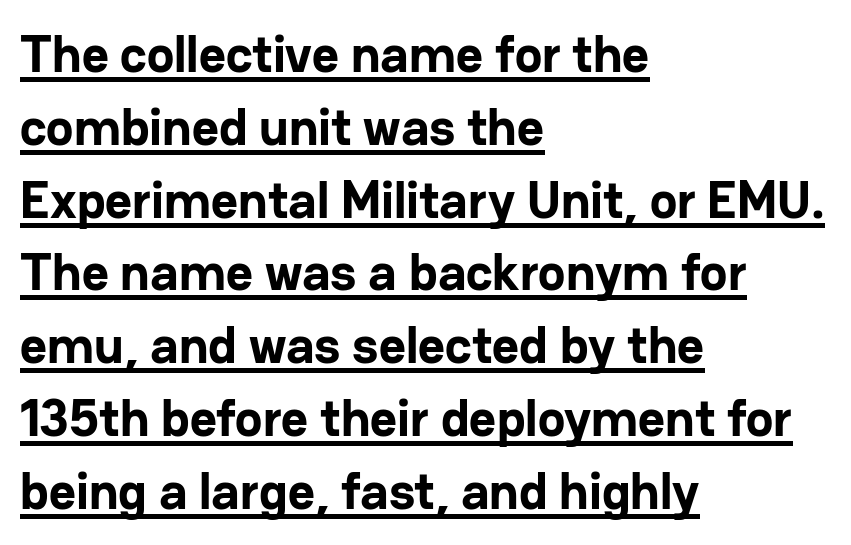
{"serif": "no", "italic": "no", "bold": "yes", "weight": "bold", "width": "normal", "stroke_contrast": "low", "x_height": "medium", "monospaced": "no", "underline": "yes", "align": "left", "line_spacing": "normal", "line_spacing_ratio": 1.4, "letter_spacing": "normal", "letter_spacing_em": 0.0, "glyph_px": 52}
